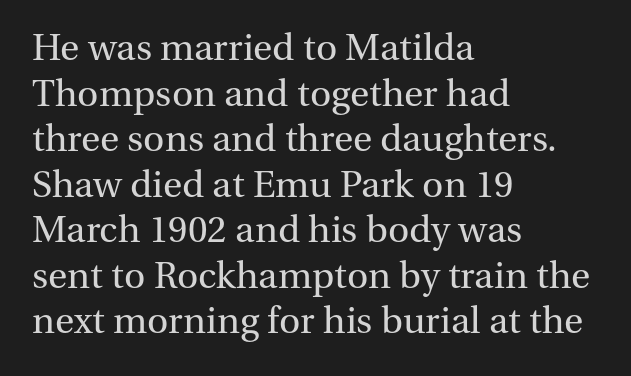
{"serif": "yes", "italic": "no", "bold": "no", "weight": "regular", "width": "normal", "stroke_contrast": "medium", "x_height": "medium", "monospaced": "no", "underline": "no", "align": "left", "line_spacing_ratio": 1.23, "letter_spacing": "normal", "letter_spacing_em": 0.0, "glyph_px": 37}
